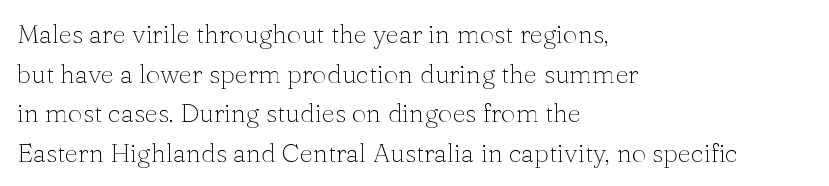
The image shows 26 px text type, upright; set left-aligned, normal line spacing (1.52x), normal letter spacing, not underlined.
